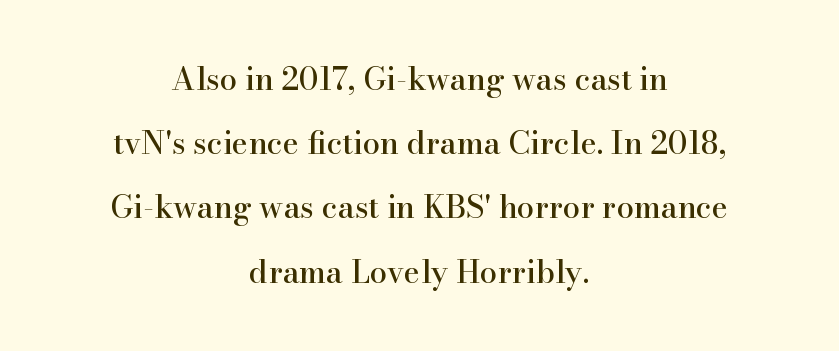
The image shows 31 px serif type, upright; set centered, loose line spacing (2.07x), normal letter spacing, not underlined; high stroke contrast and a small x-height.
